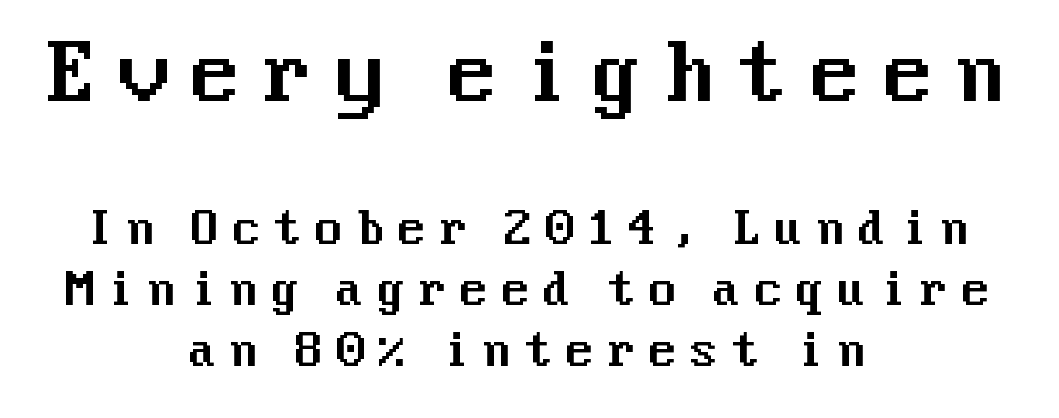
{"serif": "no", "italic": "no", "width": "normal", "stroke_contrast": "medium", "x_height": "medium", "underline": "no", "align": "center", "line_spacing": "normal", "line_spacing_ratio": 1.39, "letter_spacing": "wide", "letter_spacing_em": 0.25, "larger_block": "first", "size_ratio": 1.75, "glyph_px": 77}
